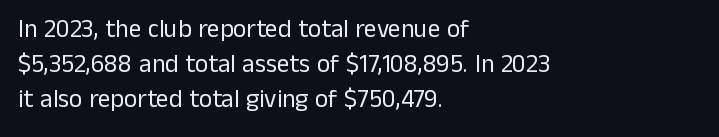
Q: Is the text bold? A: No.
Q: Is the text italic (slanted)? A: No, it is upright.
Q: Is the text underlined? A: No.
Q: How is the paragraph aligned? A: Left-aligned.
Q: Is the spacing between letters normal or unusually wide? A: Normal.
Q: Is the spacing between lines tight, normal or loose? A: Normal.
